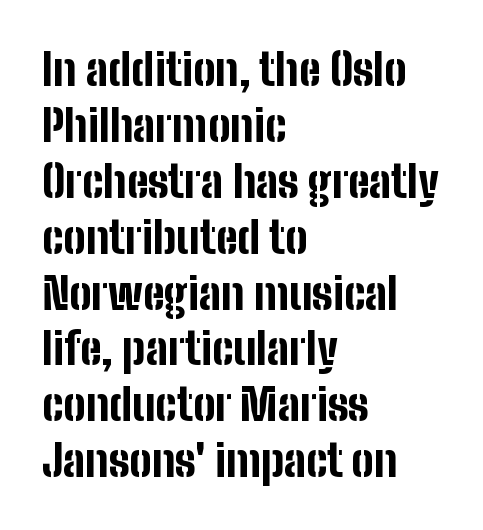
The image shows 44 px bold, condensed sans-serif type, upright; set left-aligned, normal line spacing (1.27x), normal letter spacing, not underlined; low stroke contrast and a medium x-height.
